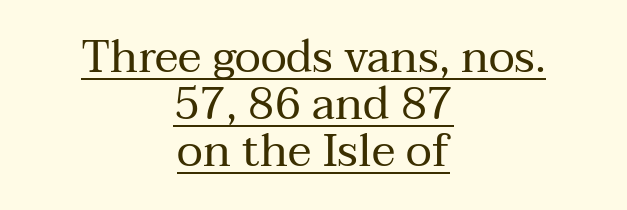
The specimen reads as upright at a glance. Letters have the restrained weight of plain body copy at most. The designer went with a serif here, giving each stem small feet. The lines in this sample share a center point and differ in where they start and stop.
